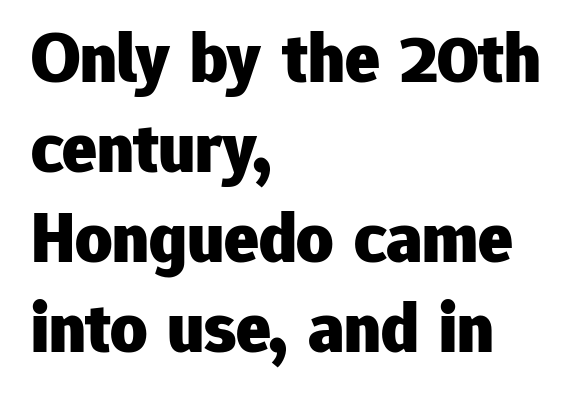
The image shows 72 px heavy sans-serif type, upright; set left-aligned, normal line spacing (1.25x), normal letter spacing, not underlined; low stroke contrast and a medium x-height.
